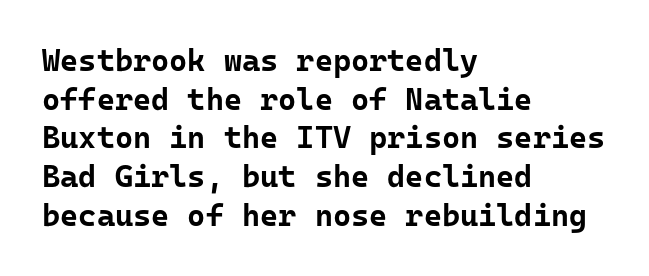
Normally led — the rows are evenly, conventionally spaced. Each word holds together tightly as a unit, with standard inter-letter gaps. Stroke terminals: plain, sans-serif. Letters rest on an invisible, unmarked baseline. When letters stand straight like this, we call the style roman or upright.
